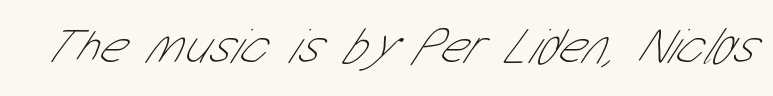
Q: Is the text bold? A: No.
Q: Is the typeface a serif or a sans-serif typeface? A: Sans-serif.
Q: Is the text underlined? A: No.
Q: Is the spacing between letters normal or unusually wide? A: Normal.
Q: Width (condensed, normal, or wide)? A: Condensed.
Q: Stroke contrast? A: Low.
Q: x-height? A: Medium.
Q: Monospaced? A: No.
